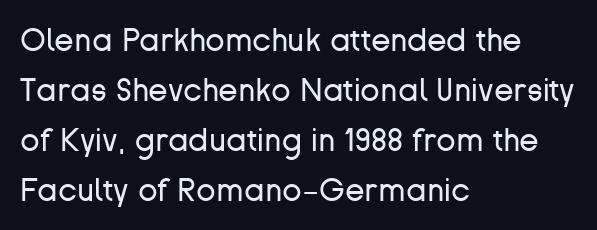
Spacing verdict: proportional, widths tailored to each character. Posture: upright roman. Each word holds together tightly as a unit, with standard inter-letter gaps. Decoration check: the copy has no underline. The typesetting does not lean heavy: it is not bold. The text was rendered using a sans face with plain stroke endings.
